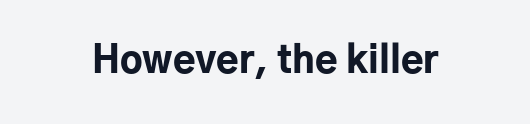
A typesetter would call this zero additional tracking. The zone under the glyphs is completely vacant. The designer went with a sans here, leaving each stem footless. Here the designer chose a conventional face with non-uniform glyph widths. Do the letters lean? They stand straight.
